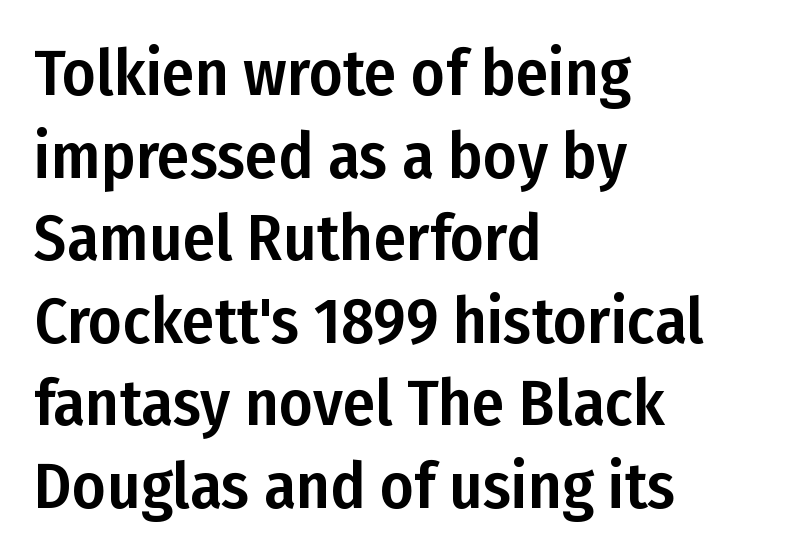
Characters follow at the spacing the type designer built in. Any mark beneath the type? The region is blank. No italicization has been applied; the sample stays upright. Each new line begins a customary step beneath the previous one. The passage shown is typeset with a sans-serif family.
